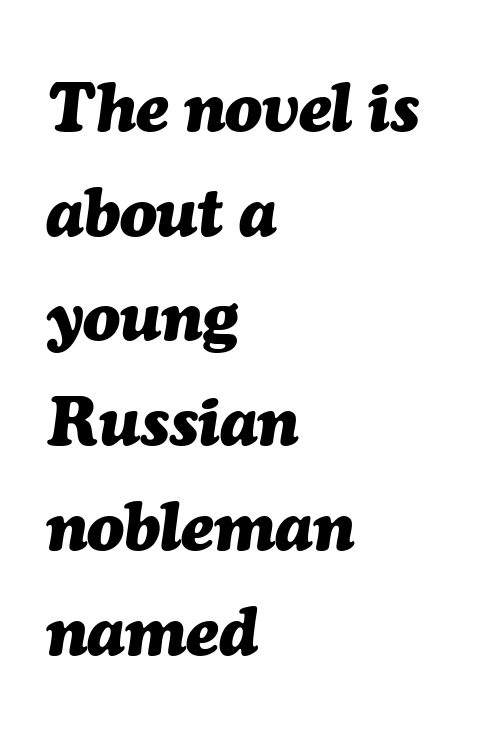
Set as a true bold cut, around the 700 mark. These lines sit exactly where default settings would place them. You could not count columns in this text — the font is proportionally spaced. All the whitespace from short lines collects on the right.
